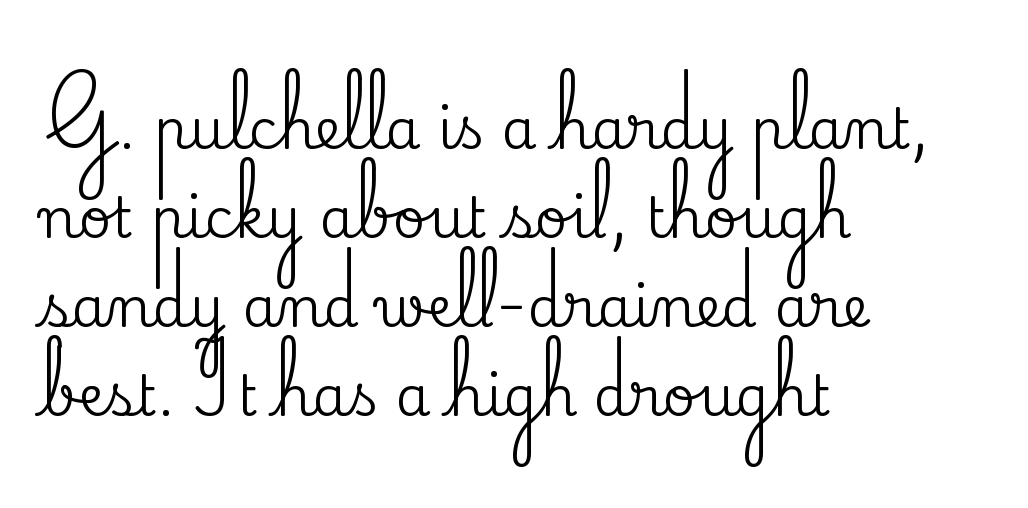
Q: Is the text italic (slanted)? A: No, it is upright.
Q: Is the typeface a serif or a sans-serif typeface? A: Serif.
Q: Is the text underlined? A: No.
Q: How is the paragraph aligned? A: Left-aligned.
Q: Is the spacing between letters normal or unusually wide? A: Normal.
Q: Is the spacing between lines tight, normal or loose? A: Normal.
Q: Width (condensed, normal, or wide)? A: Normal.
Q: Stroke contrast? A: Medium.
Q: x-height? A: Small.
Q: Monospaced? A: No.
